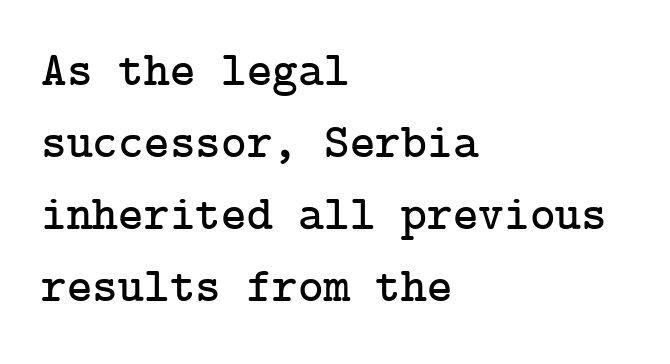
Q: Is the text italic (slanted)? A: No, it is upright.
Q: Is the typeface a serif or a sans-serif typeface? A: Serif.
Q: Is the text underlined? A: No.
Q: How is the paragraph aligned? A: Left-aligned.
Q: Is the spacing between letters normal or unusually wide? A: Normal.
Q: Is the spacing between lines tight, normal or loose? A: Normal.
Q: Width (condensed, normal, or wide)? A: Normal.
Q: Stroke contrast? A: Low.
Q: x-height? A: Medium.
